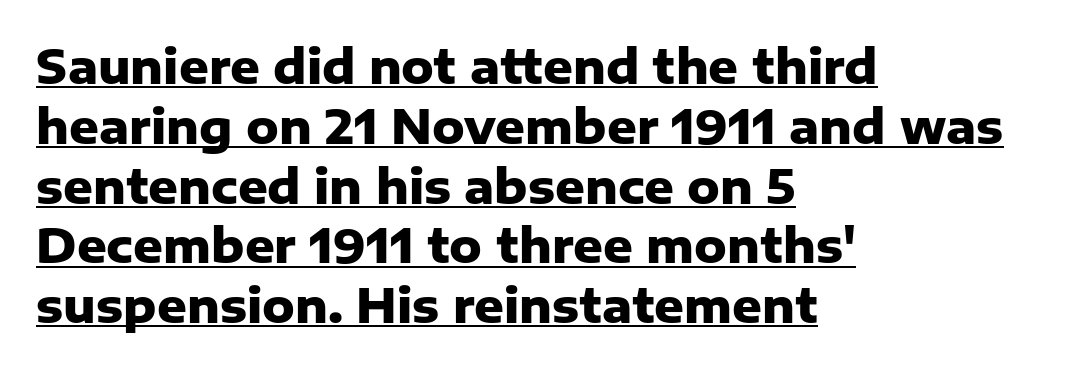
The words here are underlined. This sample has the flowing, uneven cadence of proportional lettering. The strokes are fattened all the way to bold. The designer left line spacing at the default. Font category for this specimen: sans-serif. The rendering keeps characters at their native spacing.
